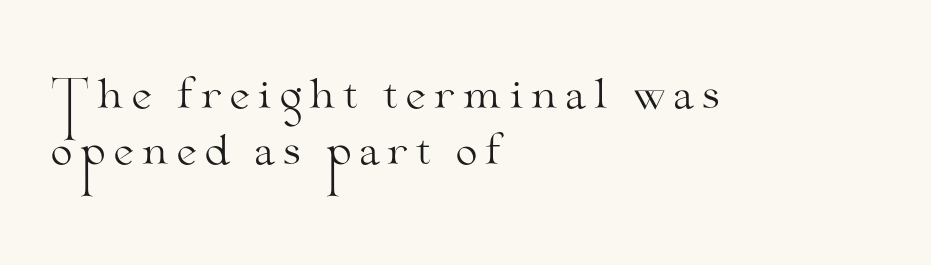
Q: Is the text bold? A: No.
Q: Is the text italic (slanted)? A: No, it is upright.
Q: Is the typeface a serif or a sans-serif typeface? A: Serif.
Q: Is the text underlined? A: No.
Q: How is the paragraph aligned? A: Left-aligned.
Q: Is the spacing between lines tight, normal or loose? A: Normal.
Q: Width (condensed, normal, or wide)? A: Wide.
Q: Stroke contrast? A: Medium.
Q: x-height? A: Small.
Q: Monospaced? A: No.
